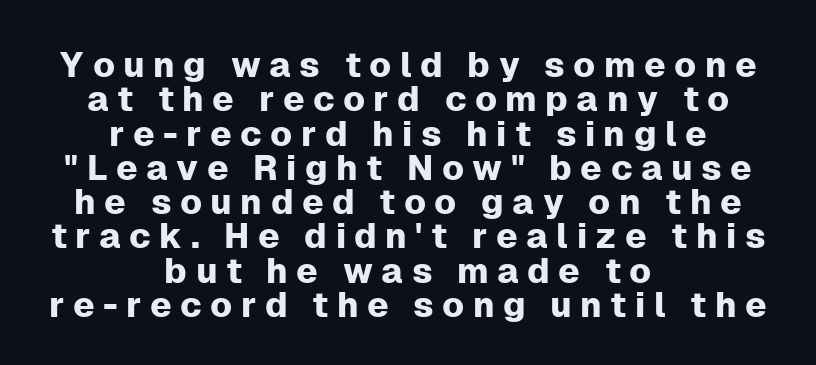
The image shows 35 px sans-serif type, upright; set centered, tight line spacing (0.98x), unusually wide letter spacing (+0.24 em), not underlined; low stroke contrast and a medium x-height.
